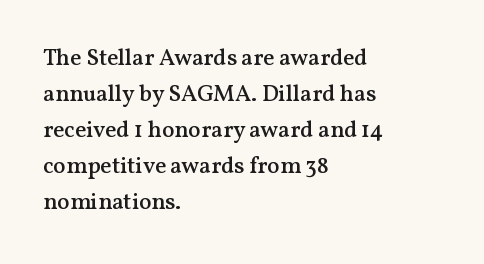
All the whitespace from short lines collects on the right. The space between consecutive lines is moderate. The type is set solid horizontally, with unmodified tracking. Does the lettering tilt? It doesn't — this is upright. Is the type bold? Partly — it's a semibold, heavier than regular but not fully bold.
